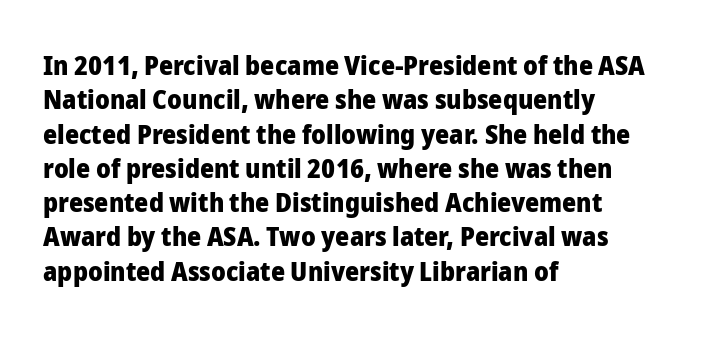
A typesetter would mark this as roman, not italic. Does the copy run flush right? No — it runs flush left. These words are printed bold, with thick strokes throughout. Successive baselines arrive at the customary interval. Caption: standard tracking, unaltered.
